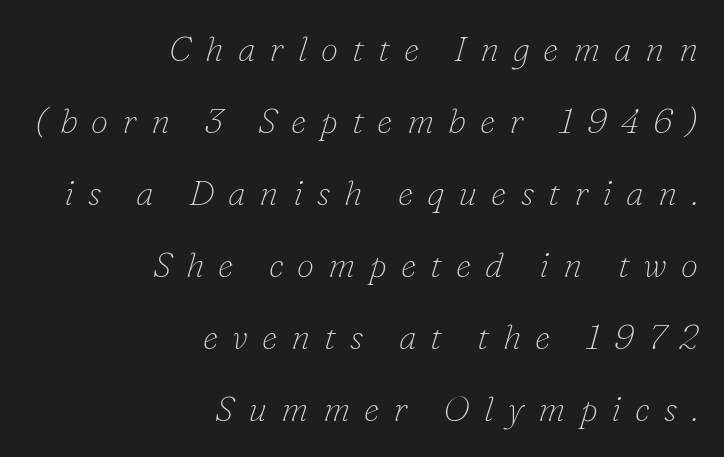
Q: Is the text bold? A: No.
Q: Is the text italic (slanted)? A: Yes, it leans right by about 16 degrees.
Q: Is the typeface a serif or a sans-serif typeface? A: Serif.
Q: Is the text underlined? A: No.
Q: How is the paragraph aligned? A: Right-aligned.
Q: Is the spacing between letters normal or unusually wide? A: Unusually wide.
Q: Is the spacing between lines tight, normal or loose? A: Loose.
Q: Width (condensed, normal, or wide)? A: Normal.
Q: Stroke contrast? A: Low.
Q: x-height? A: Small.
Q: Monospaced? A: No.
